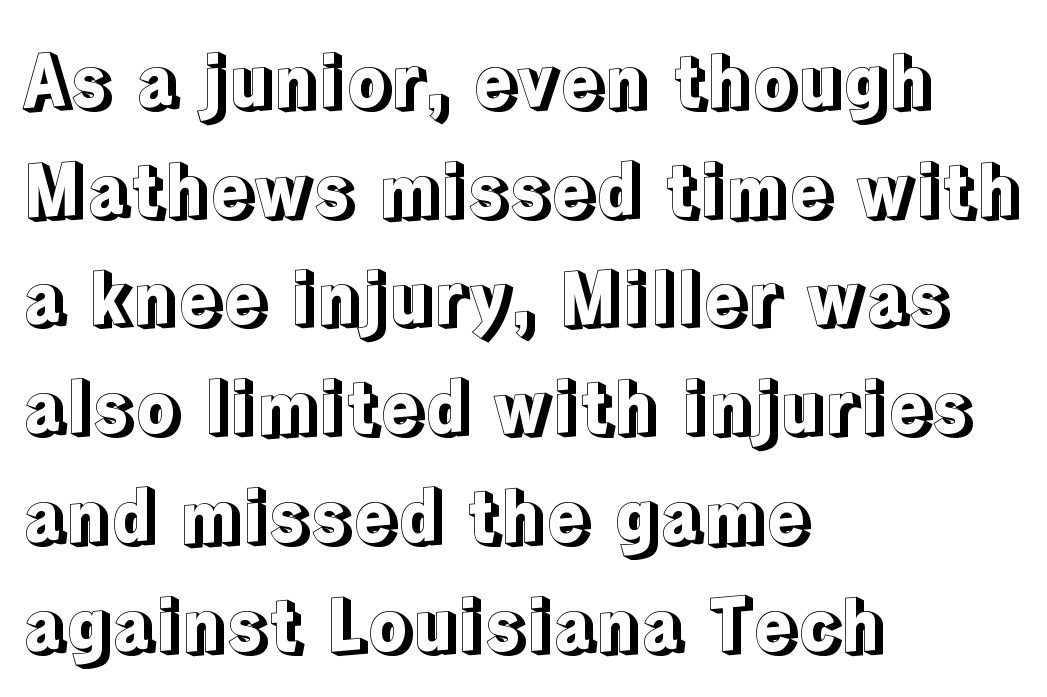
Q: Is the text italic (slanted)? A: No, it is upright.
Q: Is the text underlined? A: No.
Q: How is the paragraph aligned? A: Left-aligned.
Q: Is the spacing between letters normal or unusually wide? A: Normal.
Q: Is the spacing between lines tight, normal or loose? A: Normal.
Q: Width (condensed, normal, or wide)? A: Normal.
Q: x-height? A: Medium.
Q: Monospaced? A: No.
